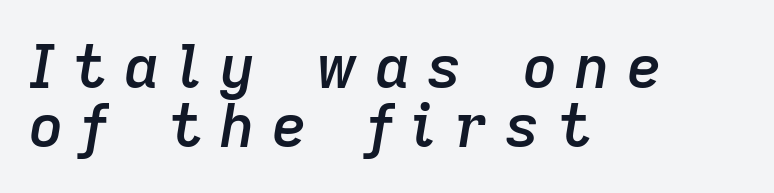
{"italic": "yes", "lean": "right", "slant_degrees": 9, "bold": "semi", "weight": "semibold", "width": "normal", "stroke_contrast": "low", "x_height": "medium", "monospaced": "no", "underline": "no", "align": "left", "line_spacing": "tight", "line_spacing_ratio": 0.98, "letter_spacing": "wide", "letter_spacing_em": 0.29, "glyph_px": 60}
